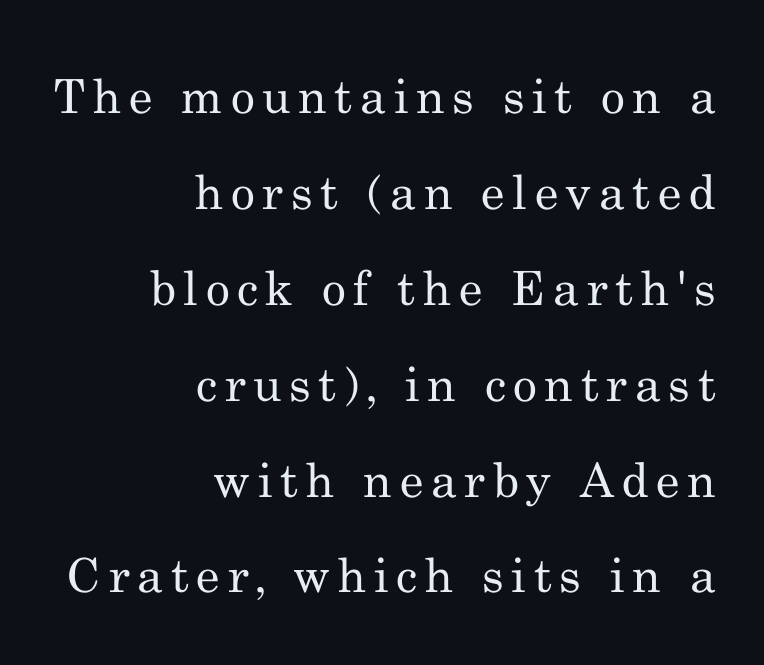
Q: Is the text bold? A: No.
Q: Is the text italic (slanted)? A: No, it is upright.
Q: Is the typeface a serif or a sans-serif typeface? A: Serif.
Q: Is the text underlined? A: No.
Q: How is the paragraph aligned? A: Right-aligned.
Q: Is the spacing between lines tight, normal or loose? A: Loose.
Q: Width (condensed, normal, or wide)? A: Normal.
Q: Stroke contrast? A: Medium.
Q: x-height? A: Small.
Q: Monospaced? A: No.
